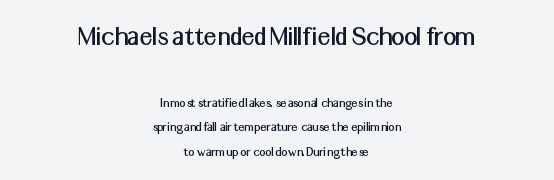
The image shows 29 px sans-serif type, upright; set centered, line spacing 1.75x, normal letter spacing, not underlined; the first (top) block is 2.07x larger; medium stroke contrast and a medium x-height.
